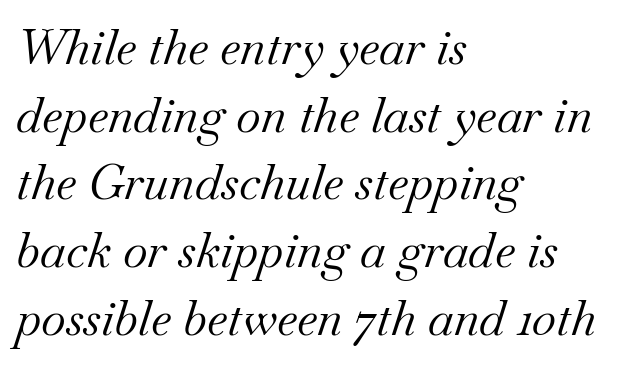
The image shows 48 px regular-weight serif type, italic (leaning right); set left-aligned, normal line spacing (1.41x), normal letter spacing, not underlined; medium stroke contrast and a small x-height.
